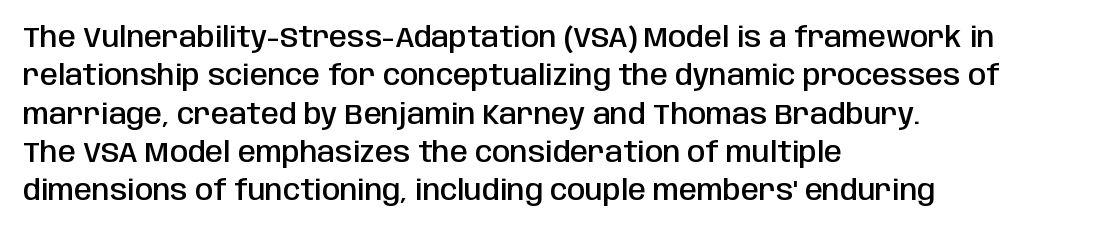
{"serif": "no", "italic": "no", "bold": "semi", "weight": "semibold", "width": "condensed", "stroke_contrast": "low", "x_height": "large", "monospaced": "no", "underline": "no", "align": "left", "line_spacing": "normal", "line_spacing_ratio": 1.32, "letter_spacing": "normal", "letter_spacing_em": 0.0, "glyph_px": 29}
